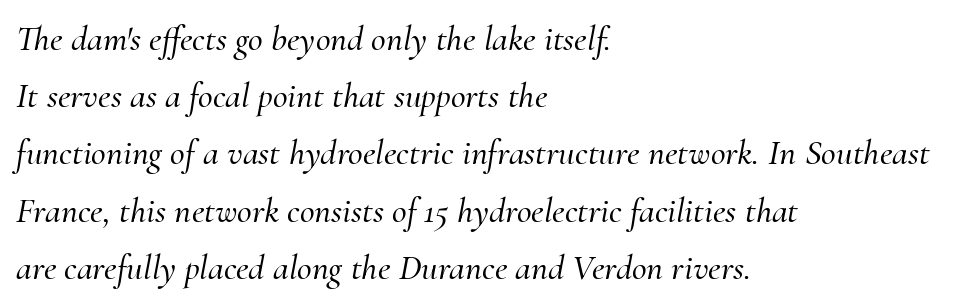
{"serif": "yes", "italic": "yes", "lean": "right", "slant_degrees": 10, "width": "normal", "stroke_contrast": "medium", "x_height": "small", "monospaced": "no", "underline": "no", "align": "left", "line_spacing": "normal", "line_spacing_ratio": 1.59, "letter_spacing": "normal", "letter_spacing_em": 0.0, "glyph_px": 36}
